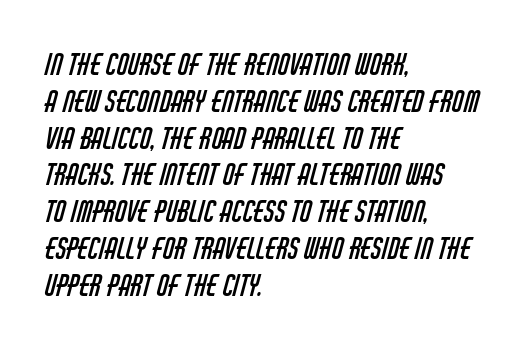
Q: Is the text bold? A: No.
Q: Is the typeface a serif or a sans-serif typeface? A: Sans-serif.
Q: Is the text underlined? A: No.
Q: How is the paragraph aligned? A: Left-aligned.
Q: Is the spacing between letters normal or unusually wide? A: Normal.
Q: Is the spacing between lines tight, normal or loose? A: Normal.
Q: Width (condensed, normal, or wide)? A: Condensed.
Q: Stroke contrast? A: Low.
Q: x-height? A: Large.
Q: Monospaced? A: No.
